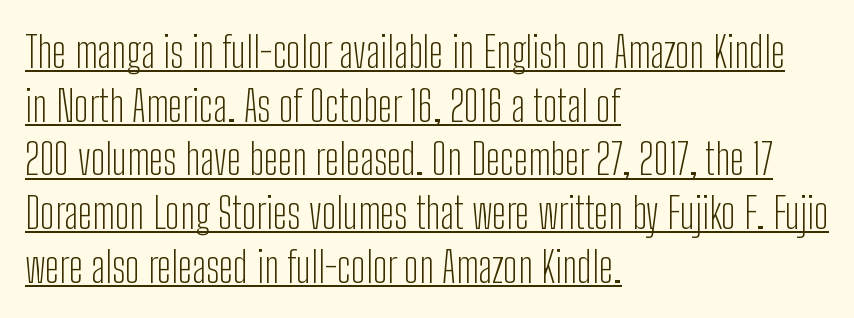
The image shows 43 px light, condensed sans-serif type, upright; set left-aligned, normal line spacing (1.25x), normal letter spacing, underlined; low stroke contrast and a medium x-height.
